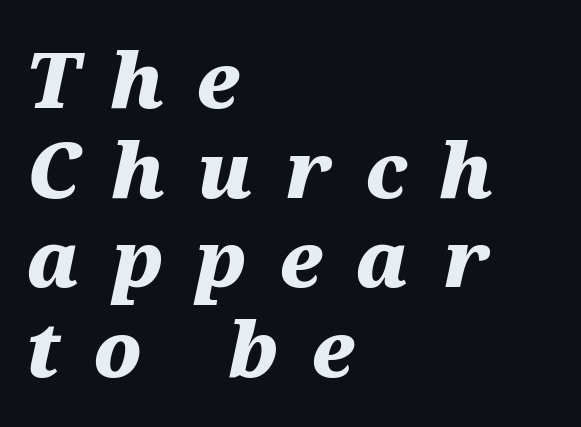
The rendering uses natural spacing where letterforms have individual widths. Its strokes are broad and dark, the hallmark of bold type. This rendering features lettering with no underline. Substantial extra tracking has been applied to these lines.
